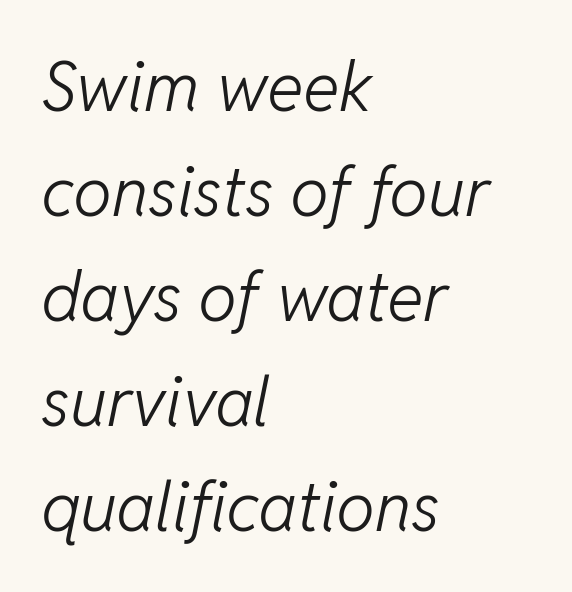
Q: Is the text bold? A: No.
Q: Is the text italic (slanted)? A: Yes, it leans right by about 11 degrees.
Q: Is the text underlined? A: No.
Q: How is the paragraph aligned? A: Left-aligned.
Q: Is the spacing between letters normal or unusually wide? A: Normal.
Q: Is the spacing between lines tight, normal or loose? A: Normal.
Q: Width (condensed, normal, or wide)? A: Normal.
Q: Stroke contrast? A: Low.
Q: x-height? A: Medium.
Q: Monospaced? A: No.
